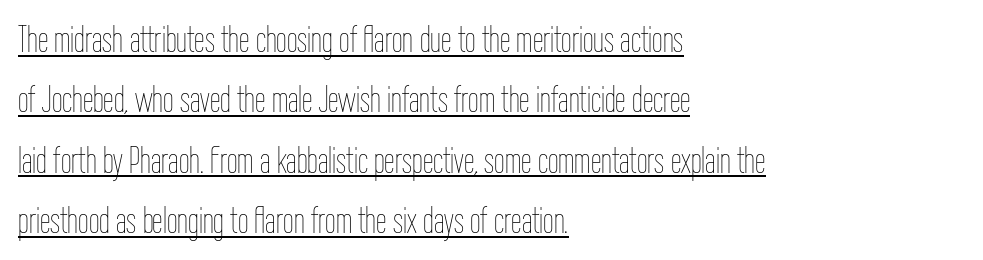
{"italic": "no", "bold": "no", "weight": "thin", "width": "condensed", "stroke_contrast": "low", "x_height": "medium", "monospaced": "no", "underline": "yes", "align": "left", "line_spacing": "normal", "line_spacing_ratio": 1.59, "letter_spacing": "normal", "letter_spacing_em": 0.0, "glyph_px": 38}
